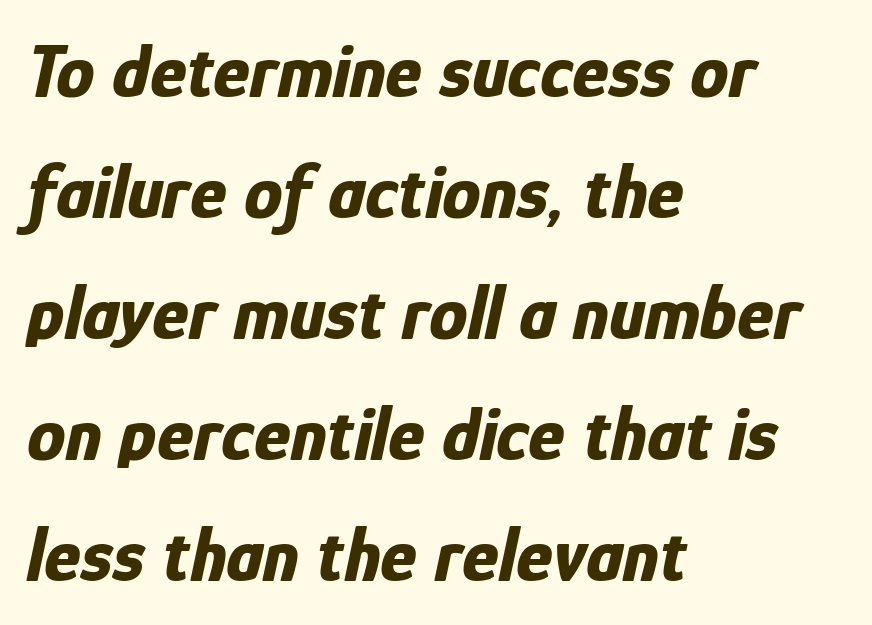
The image shows 77 px bold, condensed type, italic (leaning right); set left-aligned, normal line spacing (1.57x), normal letter spacing, not underlined; low stroke contrast and a medium x-height.
